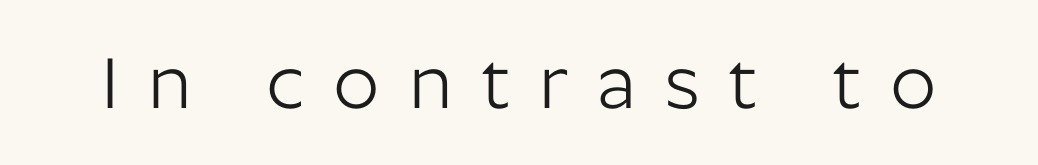
{"serif": "no", "italic": "no", "bold": "no", "weight": "light", "width": "normal", "stroke_contrast": "low", "x_height": "medium", "monospaced": "no", "underline": "no", "letter_spacing": "wide", "letter_spacing_em": 0.4, "glyph_px": 72}
